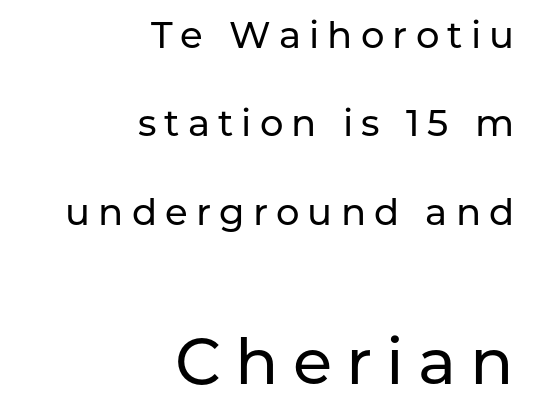
The image shows 64 px sans-serif type, upright; set right-aligned, loose line spacing (2.39x), unusually wide letter spacing (+0.22 em), not underlined; the second (bottom) block is 1.73x larger; low stroke contrast and a medium x-height.
